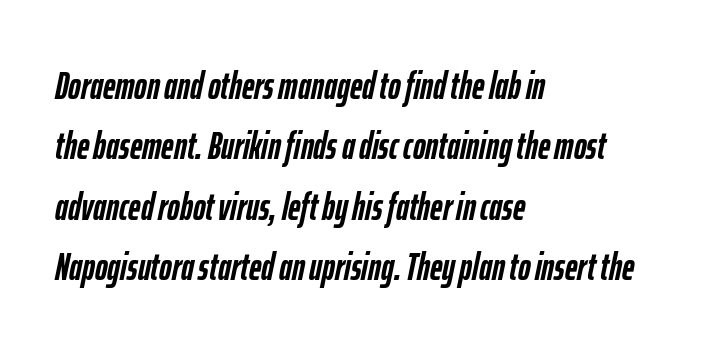
In terms of weight, the rendering is a true, heavy bold. Notice how the stems are inclined rather than vertical — that's the hallmark of italics. These lines stack with their left ends in a neat column. Leading: standard. What stands out about the letter spacing? Nothing — it is the standard amount. The passage shown is typed in a proportional face where columns would drift.
